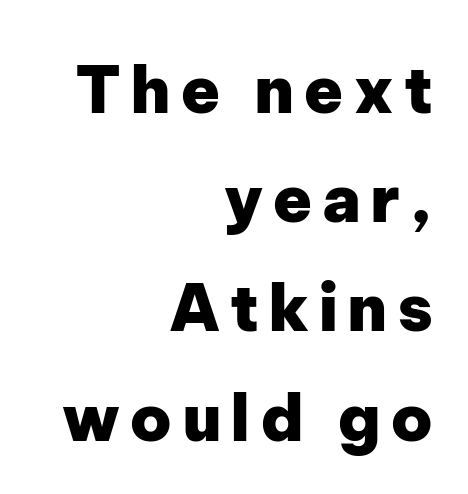
{"serif": "no", "italic": "no", "bold": "yes", "weight": "heavy", "width": "normal", "stroke_contrast": "low", "x_height": "medium", "monospaced": "no", "underline": "no", "align": "right", "line_spacing": "normal", "line_spacing_ratio": 1.68, "glyph_px": 65}
